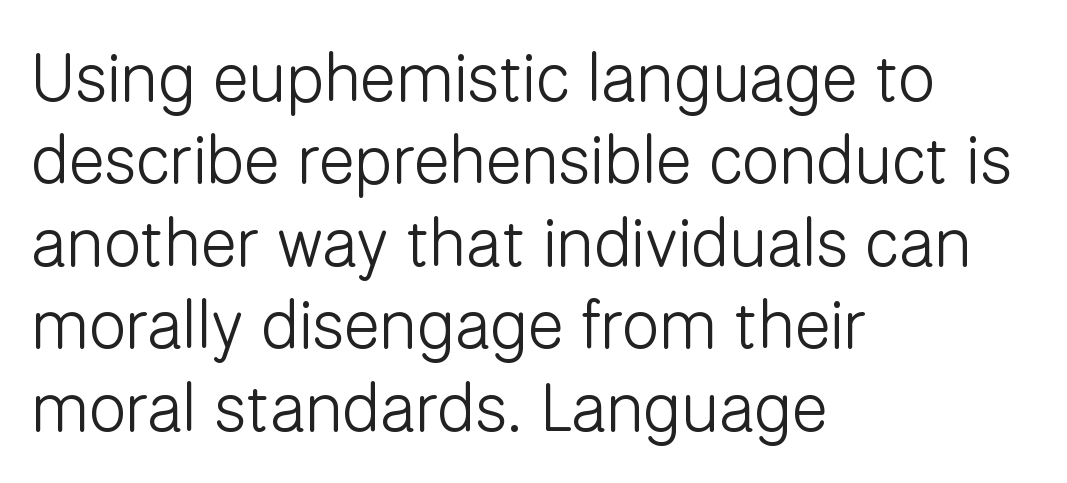
Q: Is the text bold? A: No.
Q: Is the text italic (slanted)? A: No, it is upright.
Q: Is the typeface a serif or a sans-serif typeface? A: Sans-serif.
Q: Is the text underlined? A: No.
Q: How is the paragraph aligned? A: Left-aligned.
Q: Is the spacing between letters normal or unusually wide? A: Normal.
Q: Width (condensed, normal, or wide)? A: Normal.
Q: Stroke contrast? A: Low.
Q: x-height? A: Medium.
Q: Monospaced? A: No.
